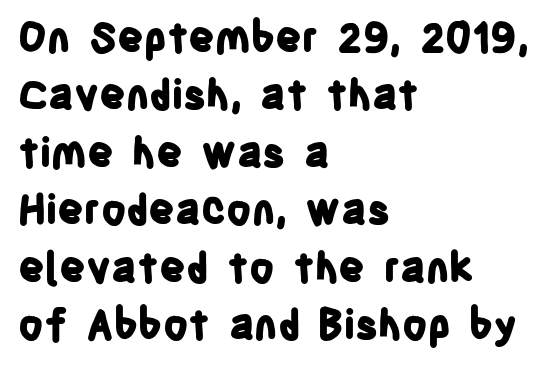
Q: Is the text bold? A: Yes.
Q: Is the text italic (slanted)? A: No, it is upright.
Q: Is the typeface a serif or a sans-serif typeface? A: Sans-serif.
Q: Is the text underlined? A: No.
Q: How is the paragraph aligned? A: Left-aligned.
Q: Is the spacing between letters normal or unusually wide? A: Normal.
Q: Is the spacing between lines tight, normal or loose? A: Normal.
Q: Width (condensed, normal, or wide)? A: Condensed.
Q: Stroke contrast? A: Low.
Q: x-height? A: Large.
Q: Monospaced? A: No.
